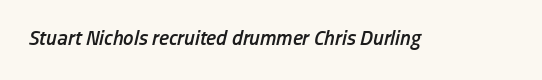
The image shows 21 px text type, italic (leaning right); set normal letter spacing, not underlined.
